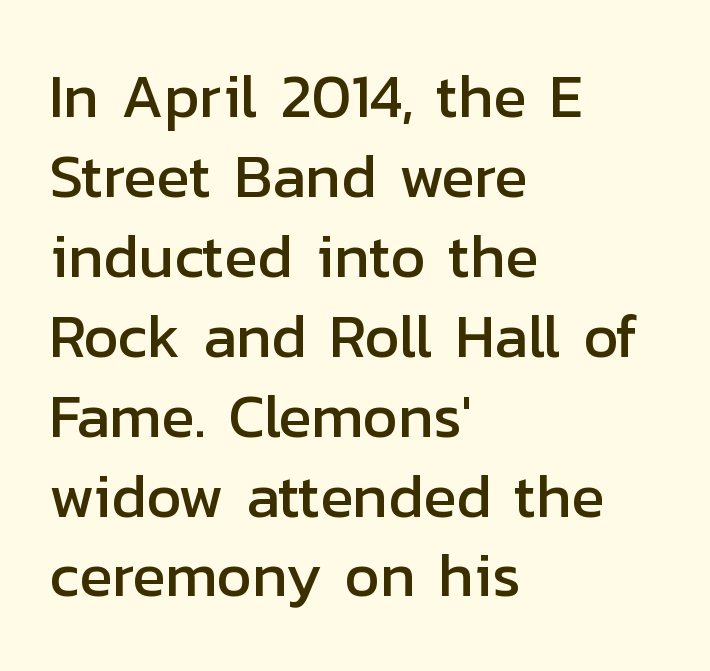
{"serif": "no", "italic": "no", "width": "normal", "stroke_contrast": "low", "x_height": "medium", "monospaced": "no", "underline": "no", "align": "left", "line_spacing": "normal", "line_spacing_ratio": 1.31, "letter_spacing": "normal", "letter_spacing_em": 0.0, "glyph_px": 61}
